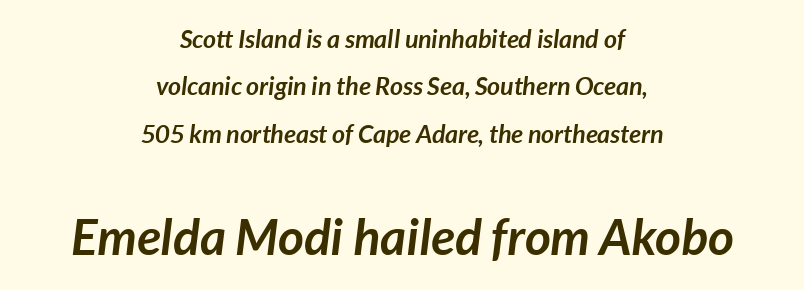
Q: Is the text bold? A: Yes.
Q: Is the text italic (slanted)? A: Yes, it leans right by about 7 degrees.
Q: Is the text underlined? A: No.
Q: How is the paragraph aligned? A: Centered.
Q: Is the spacing between letters normal or unusually wide? A: Normal.
Q: Is the spacing between lines tight, normal or loose? A: Loose.
Q: Which block of text is set in a larger size, the first (top) or the second (bottom)? A: The second (bottom) one.
Q: Width (condensed, normal, or wide)? A: Normal.
Q: Stroke contrast? A: Low.
Q: x-height? A: Medium.
Q: Monospaced? A: No.
